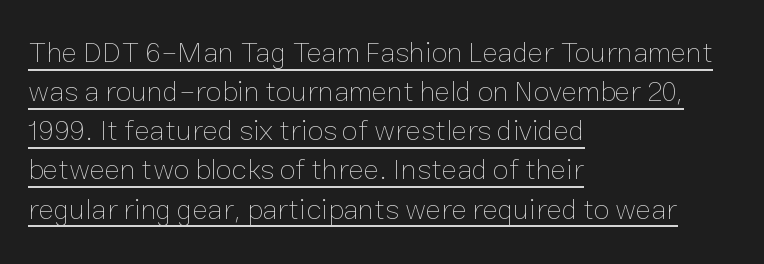
The image shows 29 px thin type, upright; set left-aligned, normal line spacing (1.35x), normal letter spacing, underlined; low stroke contrast and a medium x-height.
